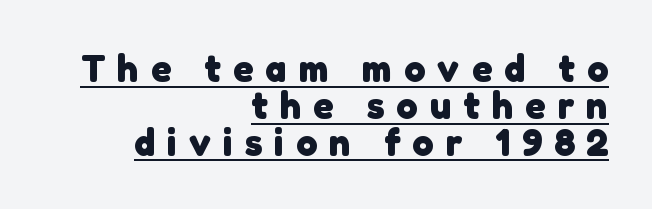
The image shows 38 px heavy sans-serif type; set right-aligned, tight line spacing (0.97x), unusually wide letter spacing (+0.32 em), underlined; low stroke contrast and a medium x-height.
